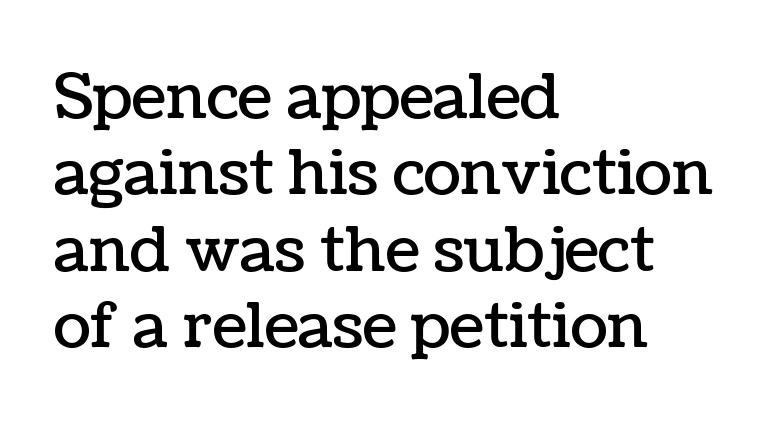
{"italic": "no", "width": "normal", "stroke_contrast": "low", "x_height": "medium", "monospaced": "no", "underline": "no", "align": "left", "line_spacing_ratio": 1.23, "letter_spacing": "normal", "letter_spacing_em": 0.0, "glyph_px": 62}
